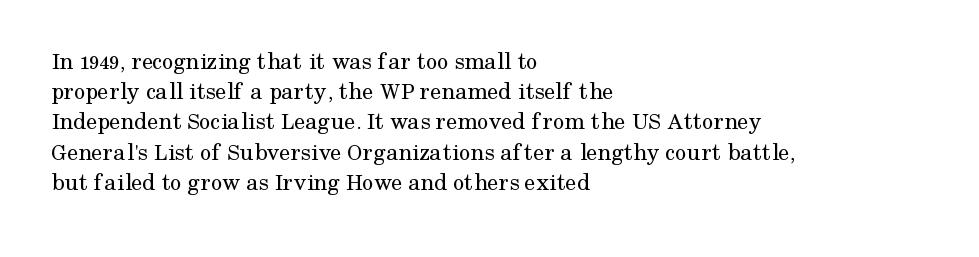
Q: Is the text bold? A: No.
Q: Is the text italic (slanted)? A: No, it is upright.
Q: Is the text underlined? A: No.
Q: How is the paragraph aligned? A: Left-aligned.
Q: Is the spacing between letters normal or unusually wide? A: Normal.
